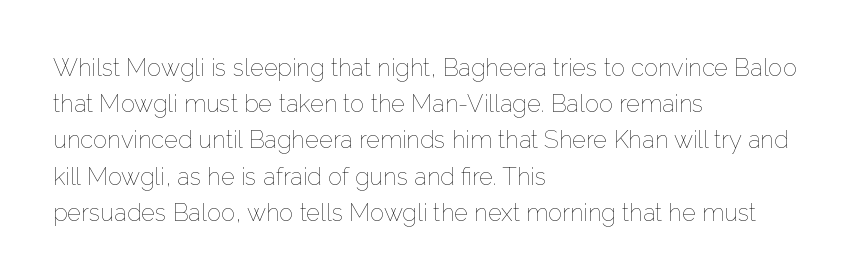
Default kerning and tracking; the words read as compact shapes. Tall strokes in this sample are plumb rather than angled. This rendering uses left alignment, leaving the right contour irregular. Students, observe: this is what conventionally led text looks like. Each stroke keeps to a modest, everyday thickness or less. Honestly, there is no underline to notice here at all.
